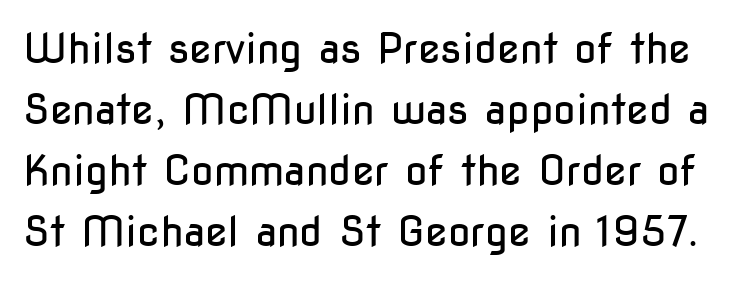
Check where the strokes stop: nothing finishes them off — pure sans. Spacing verdict: proportional, widths tailored to each character. Ink coverage per letter is moderate at most. This sample keeps an unexceptional amount of space between lines. Descenders hang freely into open space. Rendered with straight, roman letterforms.
